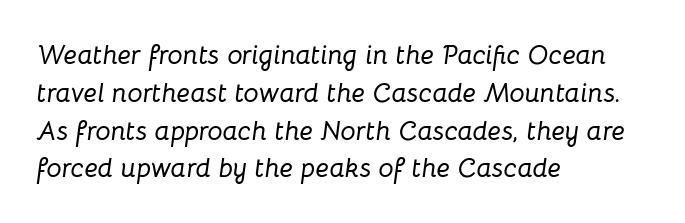
The image shows 27 px text type, italic (leaning right); set left-aligned, normal line spacing (1.4x), normal letter spacing, not underlined.
